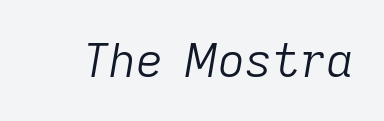
{"italic": "yes", "lean": "right", "slant_degrees": 9, "bold": "no", "weight": "light", "width": "normal", "stroke_contrast": "low", "x_height": "medium", "monospaced": "no", "underline": "no", "letter_spacing": "normal", "letter_spacing_em": 0.0, "glyph_px": 47}
